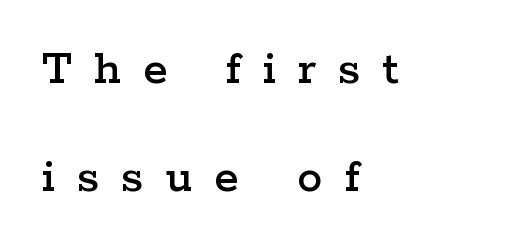
The image shows 50 px wide serif type, upright; set left-aligned, loose line spacing (2.17x), unusually wide letter spacing (+0.44 em), not underlined; low stroke contrast and a medium x-height.
